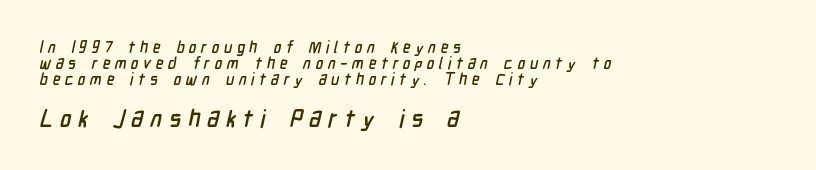
Does the leading feel generous? Not at all — it's pinched. The later block is typeset at a bigger size than the earlier block. Underlining? Definitely not there. The text block is weighted toward the left margin, trailing off unevenly rightward. This rendering widens character spacing well past its baseline value.
